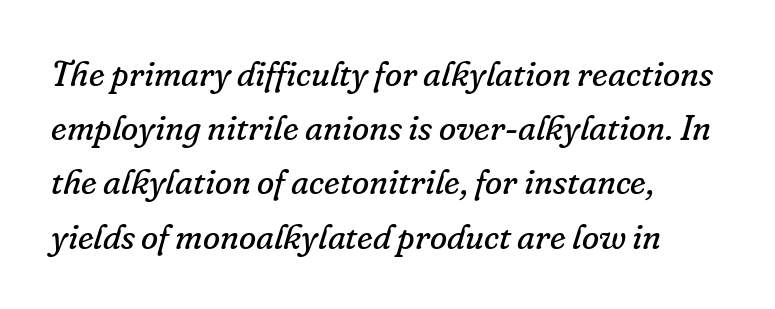
Q: Is the text bold? A: No.
Q: Is the text italic (slanted)? A: Yes, it leans right by about 16 degrees.
Q: Is the typeface a serif or a sans-serif typeface? A: Serif.
Q: Is the text underlined? A: No.
Q: How is the paragraph aligned? A: Left-aligned.
Q: Is the spacing between letters normal or unusually wide? A: Normal.
Q: Is the spacing between lines tight, normal or loose? A: Normal.
Q: Width (condensed, normal, or wide)? A: Normal.
Q: Stroke contrast? A: Low.
Q: x-height? A: Small.
Q: Monospaced? A: No.
